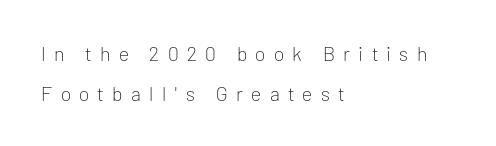
{"italic": "no", "bold": "no", "underline": "no", "align": "left", "line_spacing": "loose", "line_spacing_ratio": 2.0, "letter_spacing": "wide", "letter_spacing_em": 0.42, "glyph_px": 20}
